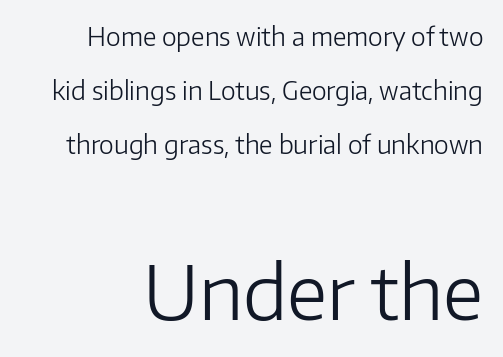
The image shows 75 px light sans-serif type, upright; set loose line spacing (2.16x), normal letter spacing, not underlined; the second (bottom) block is 3.0x larger; low stroke contrast and a medium x-height.
